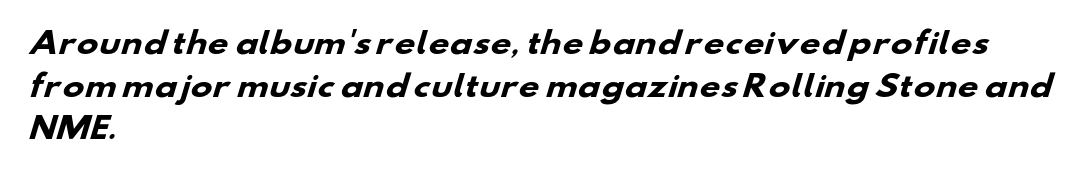
Q: Is the text bold? A: Yes.
Q: Is the typeface a serif or a sans-serif typeface? A: Sans-serif.
Q: Is the text underlined? A: No.
Q: How is the paragraph aligned? A: Left-aligned.
Q: Is the spacing between letters normal or unusually wide? A: Normal.
Q: Is the spacing between lines tight, normal or loose? A: Normal.
Q: Width (condensed, normal, or wide)? A: Wide.
Q: Stroke contrast? A: Low.
Q: x-height? A: Small.
Q: Monospaced? A: No.
